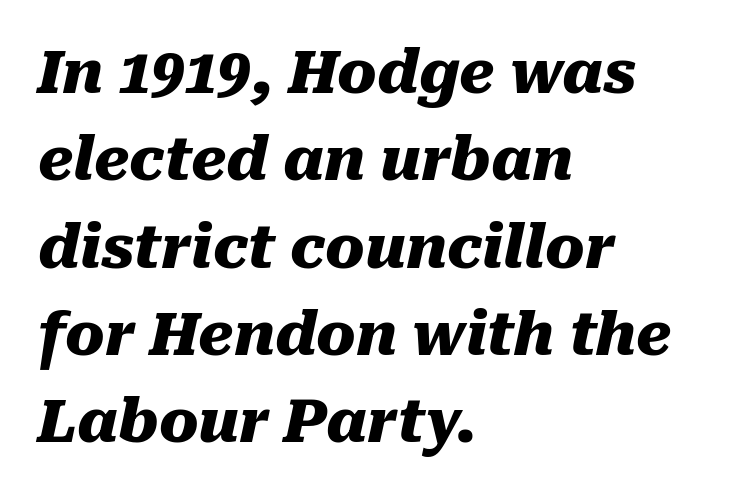
The image shows 59 px heavy type, italic (leaning right); set left-aligned, normal line spacing (1.48x), normal letter spacing, not underlined; medium stroke contrast and a medium x-height.
